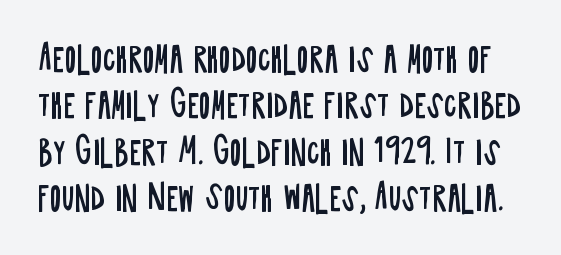
{"serif": "no", "italic": "no", "bold": "no", "weight": "regular", "width": "condensed", "stroke_contrast": "low", "x_height": "large", "monospaced": "no", "underline": "no", "line_spacing": "normal", "line_spacing_ratio": 1.45, "letter_spacing": "normal", "letter_spacing_em": 0.0, "glyph_px": 32}
